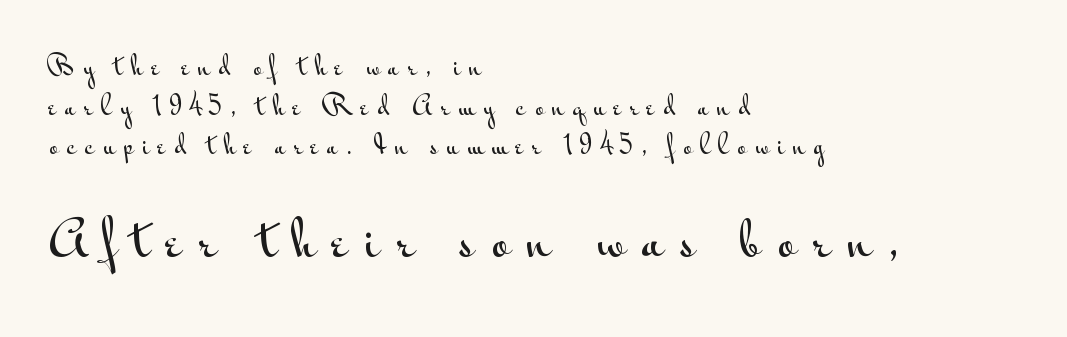
The image shows 48 px wide sans-serif type; set left-aligned, normal line spacing (1.65x), unusually wide letter spacing (+0.35 em), not underlined; the second (bottom) block is 2.0x larger; medium stroke contrast and a small x-height.
